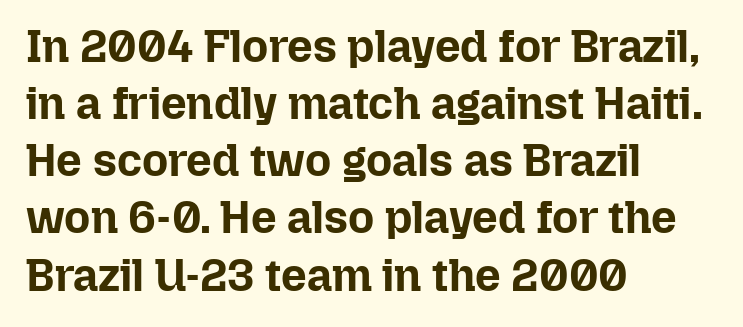
Weight: bold. Words float on clear page, feet unadorned. All the whitespace from short lines collects on the right. If you drew a line through each stem, it would be perfectly vertical. Evenly set lines give the paragraph a standard silhouette. The passage shown is typed in a proportional face where columns would drift.
